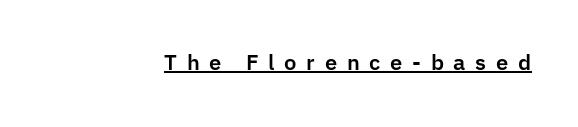
Here the glyphs are tracked loosely, breaking word shapes into spaced letters. A typesetter would mark this as roman, not italic. You can see a thin bar hugging the bottom of the glyphs.
